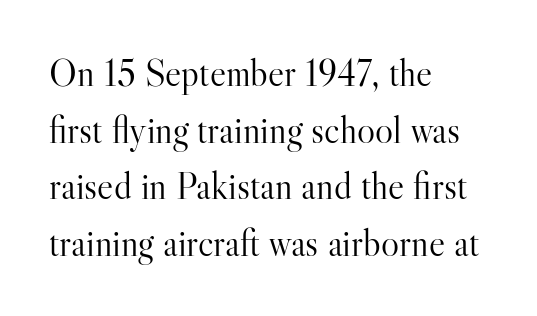
The image shows 38 px light serif type, upright; set left-aligned, normal line spacing (1.49x), normal letter spacing, not underlined; high stroke contrast and a small x-height.
